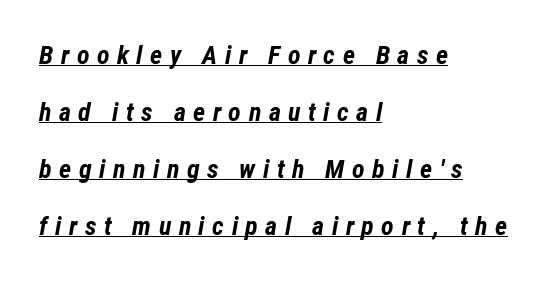
Has an underline been added? It has. Each glyph is drawn with heavy, bold strokes. The designer dialed line spacing up above the default. Posture: slanted. The passage shown has open, widely tracked lettering throughout. Reading down the block, your eye returns to a fixed left position each line.
